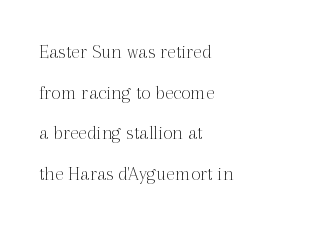
The image shows 21 px text type, upright; set left-aligned, loose line spacing (1.94x), normal letter spacing, not underlined.
